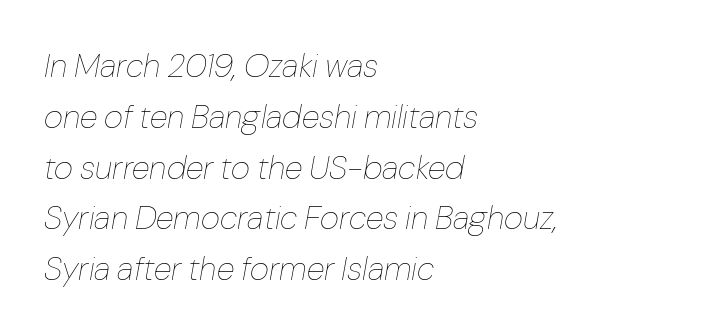
The space directly below the letters is spotless. Teacher's note: observe the even left margin — that is flush-left alignment. The passage shown is typed in a proportional face where columns would drift. The axis of the letterforms is tilted away from vertical.
